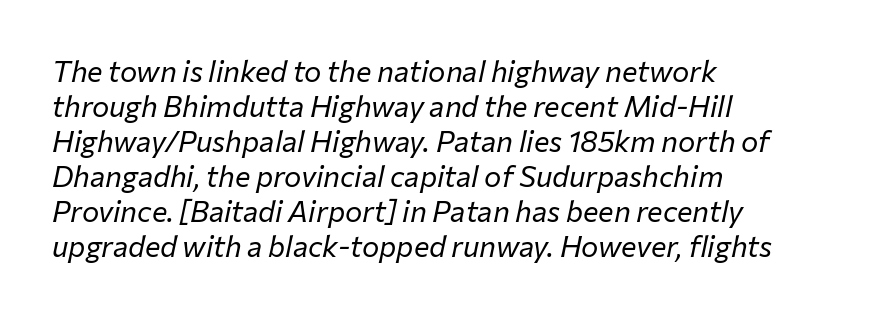
{"italic": "yes", "lean": "right", "slant_degrees": 12, "bold": "no", "weight": "regular", "width": "normal", "stroke_contrast": "low", "x_height": "medium", "monospaced": "no", "underline": "no", "align": "left", "line_spacing_ratio": 1.21, "letter_spacing": "normal", "letter_spacing_em": 0.0, "glyph_px": 29}
